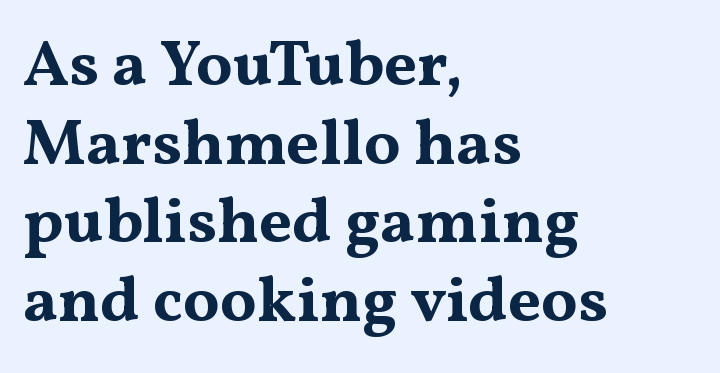
Anything drawn beneath the words? Only blank space. The letters are bold, with thick, heavy strokes. Here the designer chose a conventional face with non-uniform glyph widths. The designer went with a serif here, giving each stem small feet.
